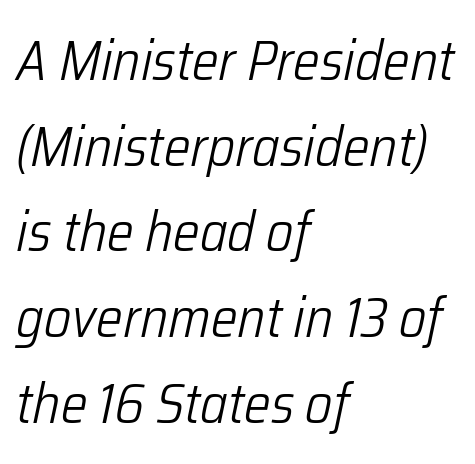
The image shows 56 px light, condensed type, italic (leaning right); set left-aligned, normal line spacing (1.53x), normal letter spacing, not underlined; low stroke contrast and a medium x-height.
